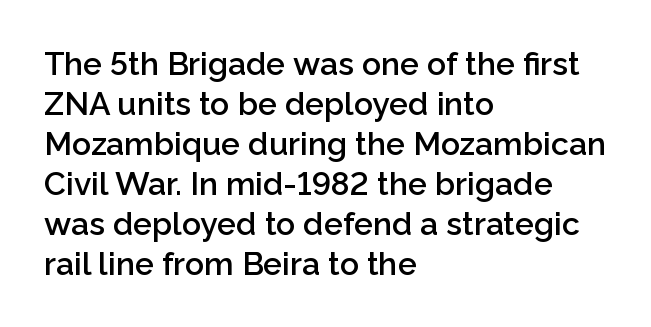
Q: Is the text bold? A: Semi-bold.
Q: Is the text italic (slanted)? A: No, it is upright.
Q: Is the typeface a serif or a sans-serif typeface? A: Sans-serif.
Q: Is the text underlined? A: No.
Q: How is the paragraph aligned? A: Left-aligned.
Q: Is the spacing between letters normal or unusually wide? A: Normal.
Q: Is the spacing between lines tight, normal or loose? A: Normal.
Q: Width (condensed, normal, or wide)? A: Normal.
Q: Stroke contrast? A: Low.
Q: x-height? A: Medium.
Q: Monospaced? A: No.
